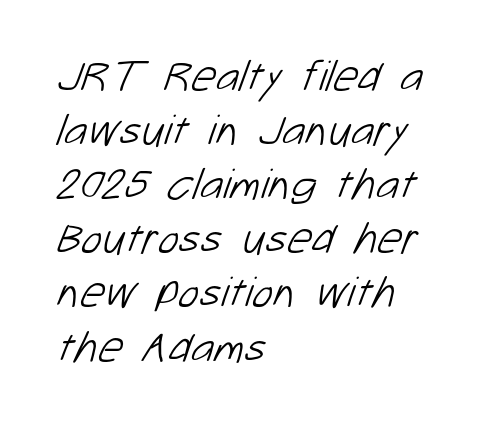
A clean baseline with only descenders dipping below it. Heaviness? Minimal to ordinary, like unemphasized prose. A typesetter would call this zero additional tracking. The letters advance in unequal steps, a hallmark of proportional type. The designer went with a sans here, leaving each stem footless.
